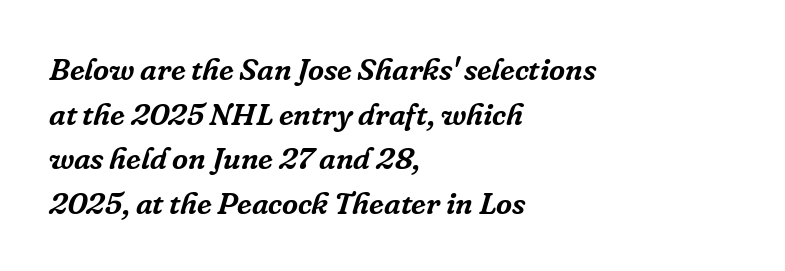
{"serif": "yes", "italic": "yes", "lean": "right", "slant_degrees": 16, "width": "normal", "stroke_contrast": "low", "x_height": "medium", "monospaced": "no", "underline": "no", "align": "left", "line_spacing": "normal", "line_spacing_ratio": 1.44, "letter_spacing": "normal", "letter_spacing_em": 0.0, "glyph_px": 31}
